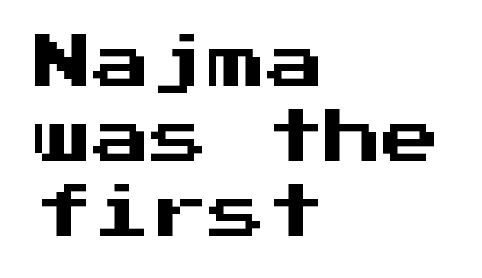
Q: Is the text italic (slanted)? A: No, it is upright.
Q: Is the typeface a serif or a sans-serif typeface? A: Sans-serif.
Q: Is the text underlined? A: No.
Q: How is the paragraph aligned? A: Left-aligned.
Q: Is the spacing between letters normal or unusually wide? A: Normal.
Q: Is the spacing between lines tight, normal or loose? A: Normal.
Q: Width (condensed, normal, or wide)? A: Normal.
Q: Stroke contrast? A: Medium.
Q: x-height? A: Medium.
Q: Monospaced? A: Yes.
